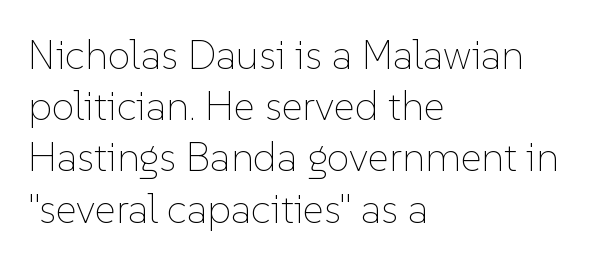
Q: Is the text bold? A: No.
Q: Is the text italic (slanted)? A: No, it is upright.
Q: Is the text underlined? A: No.
Q: How is the paragraph aligned? A: Left-aligned.
Q: Is the spacing between letters normal or unusually wide? A: Normal.
Q: Is the spacing between lines tight, normal or loose? A: Normal.
Q: Width (condensed, normal, or wide)? A: Normal.
Q: Stroke contrast? A: Low.
Q: x-height? A: Medium.
Q: Monospaced? A: No.
